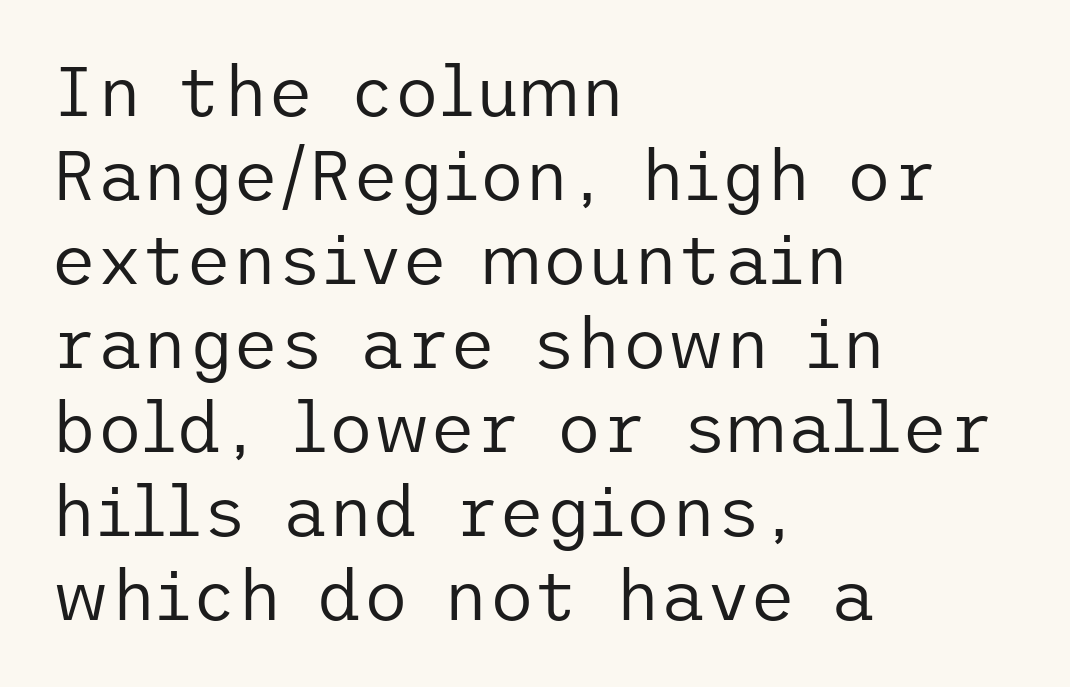
The image shows 70 px regular-weight sans-serif type, upright; set left-aligned, line spacing 1.2x, normal letter spacing, not underlined; low stroke contrast and a medium x-height.
